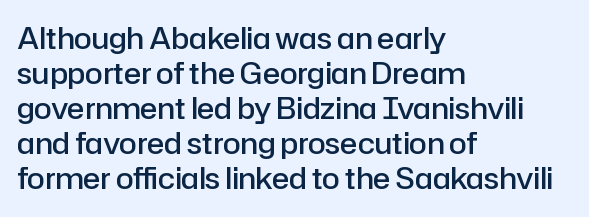
Q: Is the text bold? A: Semi-bold.
Q: Is the text italic (slanted)? A: No, it is upright.
Q: Is the typeface a serif or a sans-serif typeface? A: Sans-serif.
Q: Is the text underlined? A: No.
Q: How is the paragraph aligned? A: Left-aligned.
Q: Is the spacing between letters normal or unusually wide? A: Normal.
Q: Width (condensed, normal, or wide)? A: Normal.
Q: Stroke contrast? A: Low.
Q: x-height? A: Medium.
Q: Monospaced? A: No.
